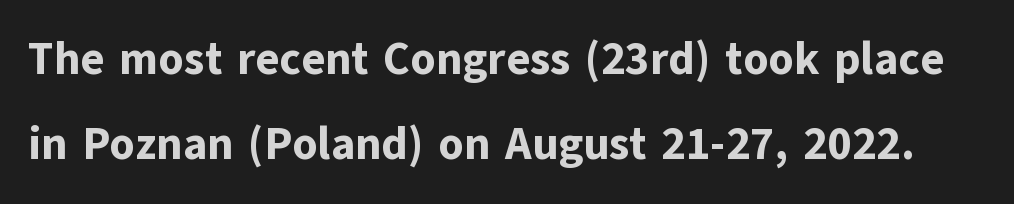
{"serif": "no", "italic": "no", "bold": "yes", "weight": "bold", "width": "normal", "stroke_contrast": "low", "x_height": "medium", "monospaced": "no", "underline": "no", "line_spacing": "loose", "line_spacing_ratio": 1.9, "letter_spacing": "normal", "letter_spacing_em": 0.0, "glyph_px": 45}
